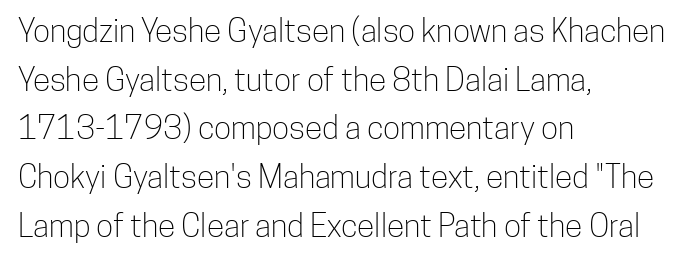
{"serif": "no", "italic": "no", "bold": "no", "weight": "light", "width": "condensed", "stroke_contrast": "low", "x_height": "medium", "monospaced": "no", "underline": "no", "align": "left", "line_spacing": "normal", "line_spacing_ratio": 1.52, "letter_spacing": "normal", "letter_spacing_em": 0.0, "glyph_px": 32}
